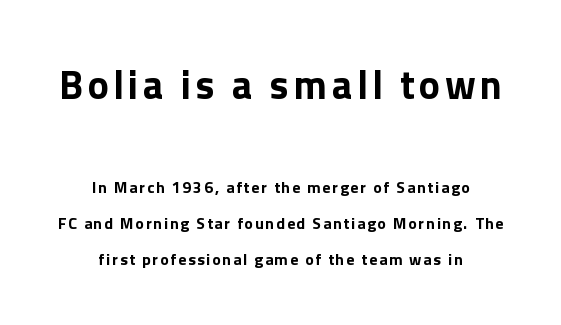
{"serif": "no", "italic": "no", "bold": "yes", "weight": "bold", "width": "normal", "x_height": "medium", "monospaced": "no", "underline": "no", "align": "center", "line_spacing": "loose", "line_spacing_ratio": 2.23, "larger_block": "first", "size_ratio": 2.5, "glyph_px": 40}
